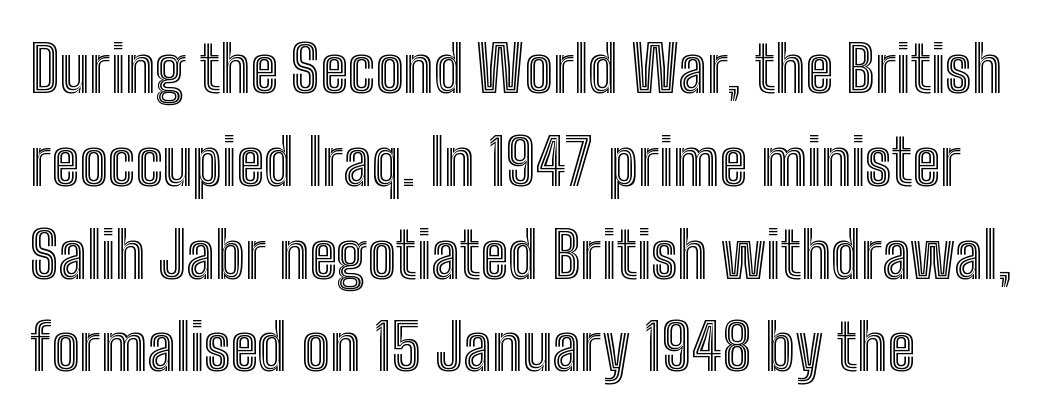
The letters sit at their default tracking, neither squeezed nor spread. Here the designer chose a conventional face with non-uniform glyph widths. The vertical gap from one line to the next is medium. Notice how the stems are strictly vertical — no italics here. Teacher's note: observe the even left margin — that is flush-left alignment.
